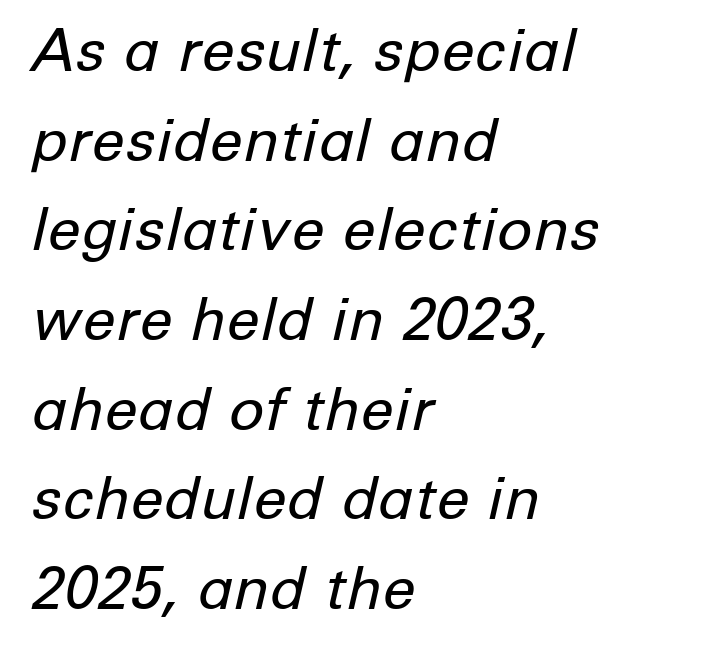
Lines of text with bare space underneath. Tall strokes in this sample are angled rather than plumb. The face used here is proportionally spaced, like ordinary book or web type. A normal amount of white space separates one row of letters from the next. Tracking here is standard; glyphs follow each other at the usual distance.
